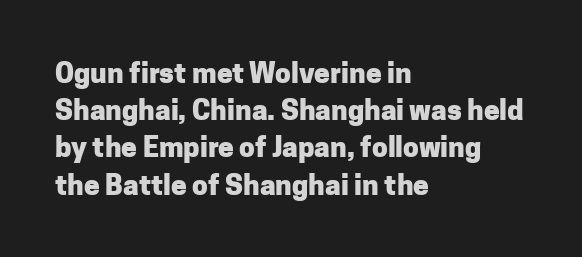
The image shows 28 px heavy sans-serif type, upright; set left-aligned, normal line spacing (1.33x), normal letter spacing, not underlined; low stroke contrast and a medium x-height.
